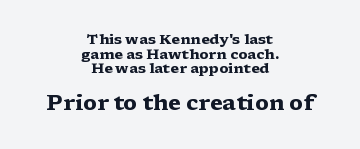
The image shows 21 px bold type, upright; set centered, tight line spacing (1.05x), normal letter spacing, not underlined; the second (bottom) block is 1.5x larger.
